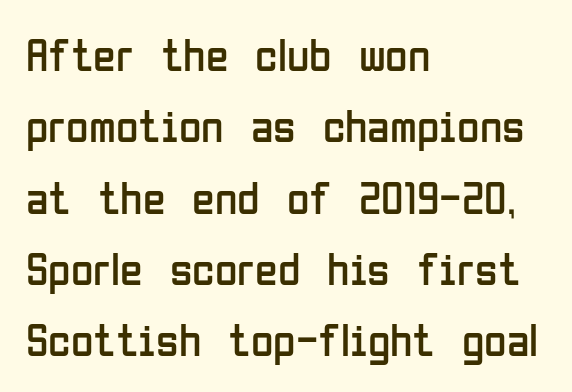
This rendering features lettering with no underline. The rendering anchors every line to the left-hand side. Typographically, this falls in the sans-serif category. Is this a fixed-width face? No — the glyphs have proportional, varying widths.
